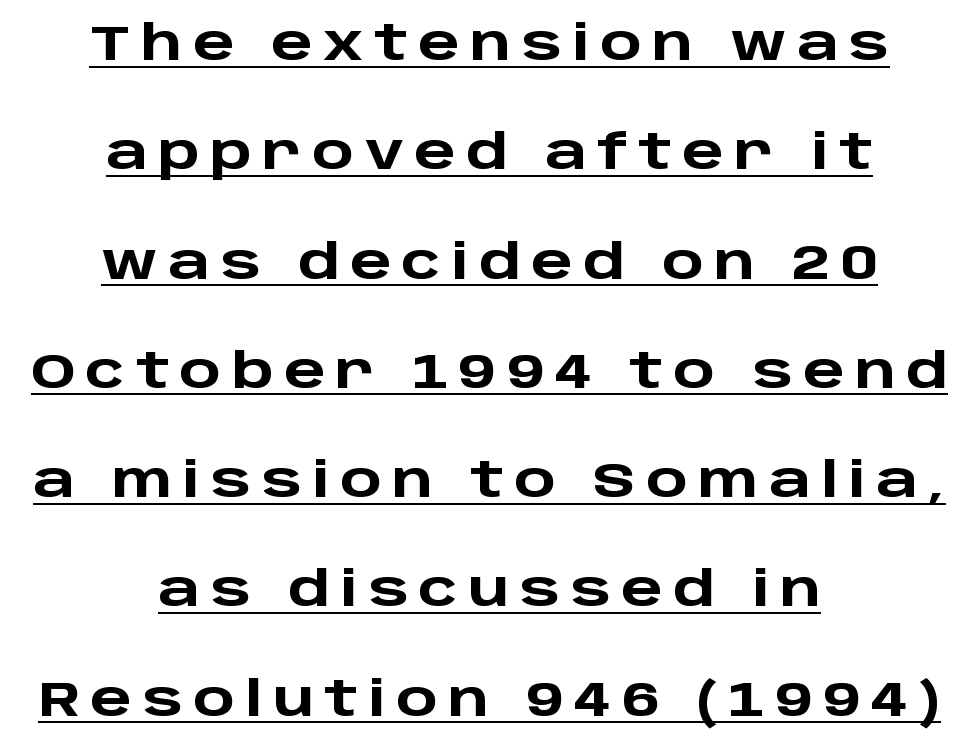
Visually the block forms a symmetrical silhouette, jagged on both flanks. Check where the strokes stop: nothing finishes them off — pure sans. Students, observe: this is what heavily led, spacious text looks like. This sample uses an upright cut, with every glyph sitting square on the baseline. These lines are rendered in a variable-pitch font.
